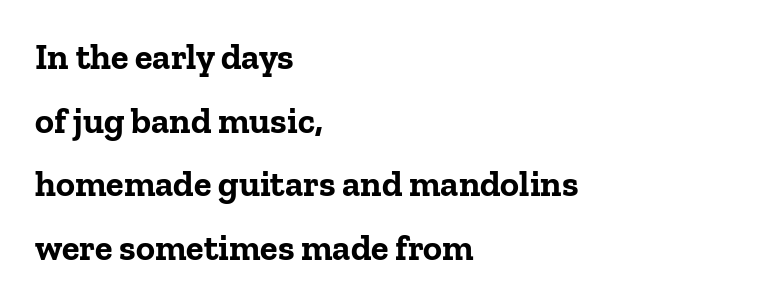
{"serif": "yes", "italic": "no", "bold": "yes", "weight": "bold", "width": "normal", "stroke_contrast": "low", "x_height": "medium", "monospaced": "no", "underline": "no", "align": "left", "line_spacing_ratio": 1.77, "letter_spacing": "normal", "letter_spacing_em": 0.0, "glyph_px": 36}
